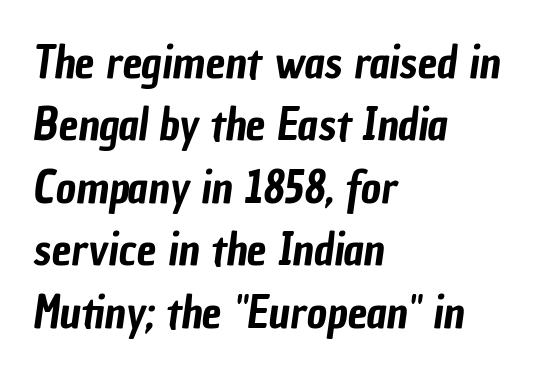
Line beginnings align vertically; line endings do not. The font family rendered here belongs to the sans-serif group. These lines are rendered in a variable-pitch font. Beneath every word, the page is bare. Spacing between characters is what you'd get straight out of the box. Regular leading.
